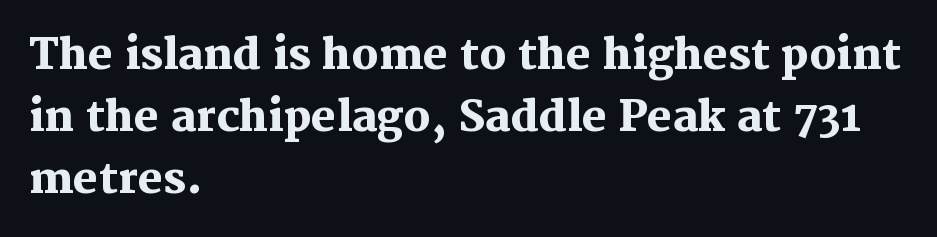
Q: Is the text bold? A: Yes.
Q: Is the text italic (slanted)? A: No, it is upright.
Q: Is the typeface a serif or a sans-serif typeface? A: Serif.
Q: Is the text underlined? A: No.
Q: How is the paragraph aligned? A: Left-aligned.
Q: Is the spacing between letters normal or unusually wide? A: Normal.
Q: Is the spacing between lines tight, normal or loose? A: Normal.
Q: Width (condensed, normal, or wide)? A: Normal.
Q: Stroke contrast? A: Medium.
Q: x-height? A: Medium.
Q: Monospaced? A: No.
